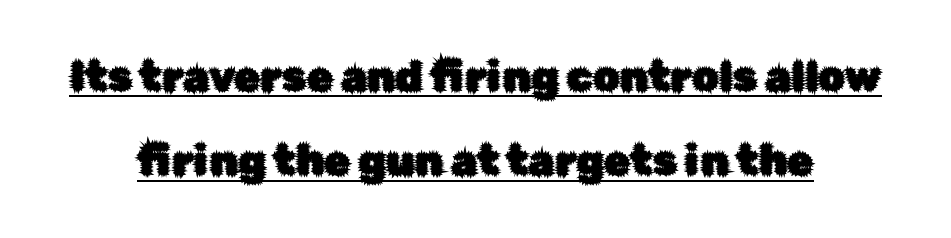
The image shows 42 px sans-serif type, upright; set loose line spacing (2.01x), normal letter spacing, underlined; low stroke contrast and a medium x-height.
